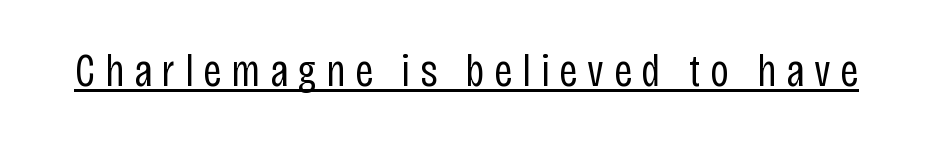
Q: Is the text bold? A: No.
Q: Is the text italic (slanted)? A: No, it is upright.
Q: Is the typeface a serif or a sans-serif typeface? A: Sans-serif.
Q: Is the text underlined? A: Yes.
Q: Is the spacing between letters normal or unusually wide? A: Unusually wide.
Q: Width (condensed, normal, or wide)? A: Condensed.
Q: Stroke contrast? A: Low.
Q: x-height? A: Large.
Q: Monospaced? A: No.
